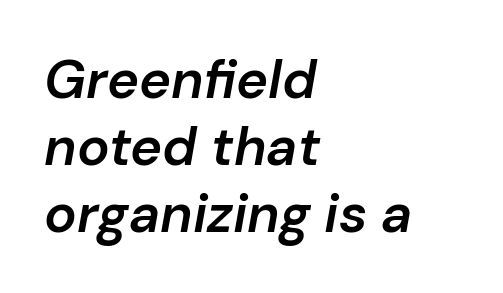
Q: Is the text bold? A: Semi-bold.
Q: Is the text italic (slanted)? A: Yes, it leans right by about 10 degrees.
Q: Is the text underlined? A: No.
Q: How is the paragraph aligned? A: Left-aligned.
Q: Is the spacing between letters normal or unusually wide? A: Normal.
Q: Width (condensed, normal, or wide)? A: Normal.
Q: Stroke contrast? A: Low.
Q: x-height? A: Medium.
Q: Monospaced? A: No.
